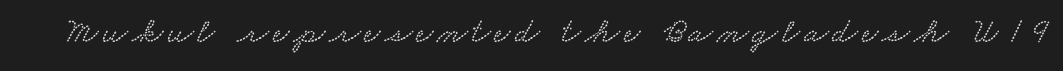
Q: Is the text underlined? A: No.
Q: Width (condensed, normal, or wide)? A: Wide.
Q: Stroke contrast? A: Low.
Q: x-height? A: Small.
Q: Monospaced? A: No.
